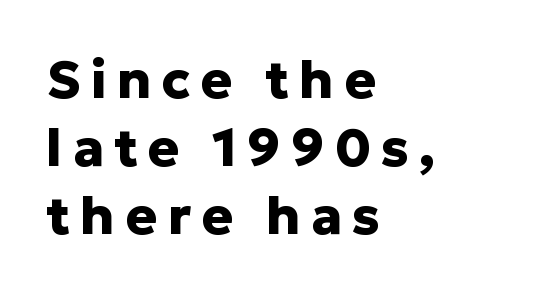
{"serif": "no", "italic": "no", "bold": "yes", "weight": "heavy", "width": "normal", "stroke_contrast": "low", "x_height": "medium", "monospaced": "no", "underline": "no", "align": "left", "line_spacing": "normal", "line_spacing_ratio": 1.28, "glyph_px": 53}
